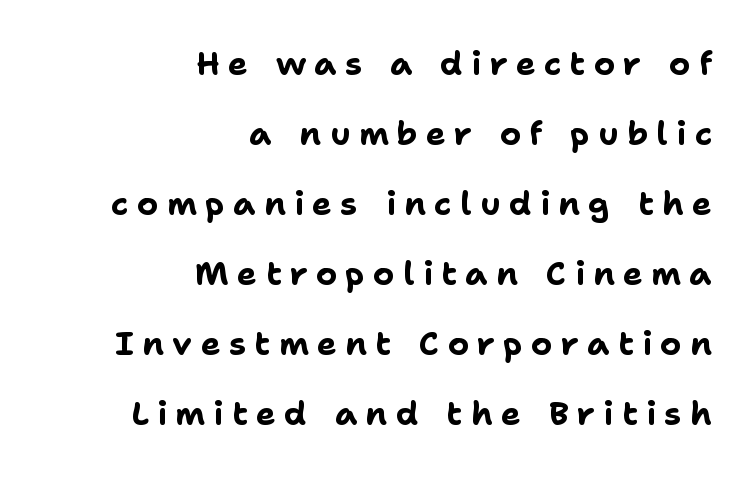
{"serif": "no", "italic": "no", "bold": "yes", "weight": "bold", "width": "normal", "stroke_contrast": "low", "x_height": "medium", "monospaced": "no", "underline": "no", "align": "right", "line_spacing": "loose", "line_spacing_ratio": 2.12, "letter_spacing": "wide", "letter_spacing_em": 0.25, "glyph_px": 33}
